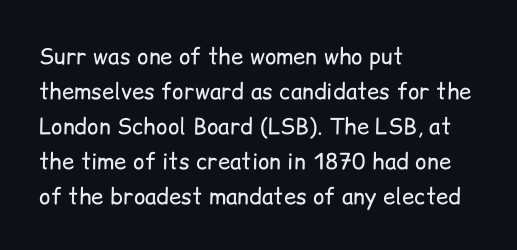
Q: Is the text bold? A: No.
Q: Is the text italic (slanted)? A: No, it is upright.
Q: Is the text underlined? A: No.
Q: How is the paragraph aligned? A: Left-aligned.
Q: Is the spacing between letters normal or unusually wide? A: Normal.
Q: Is the spacing between lines tight, normal or loose? A: Normal.
